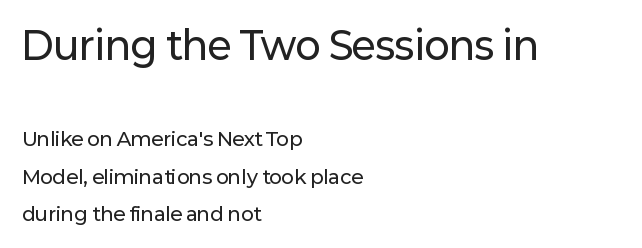
The specimen reads as upright at a glance. Typeset ragged right — the left edge is the straight one. Anything drawn beneath the words? Only blank space. These lines are composed in type without serifs.
